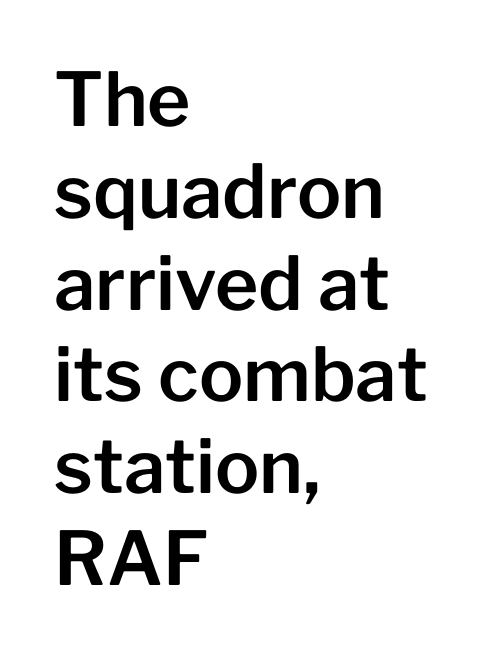
The paragraph shown leans on its left margin. These lines were composed using upright roman letters. What stands out about the letter spacing? Nothing — it is the standard amount. No feet cap the strokes, marking this as sans-serif type. Underline: absent.
